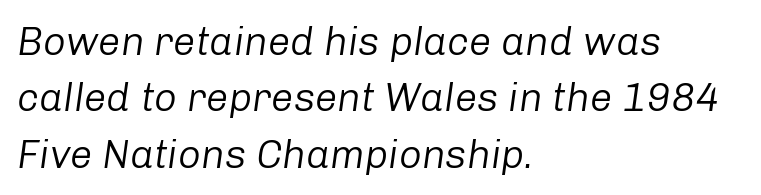
The image shows 40 px regular-weight type, italic (leaning right); set left-aligned, normal line spacing (1.41x), normal letter spacing, not underlined; low stroke contrast and a medium x-height.
